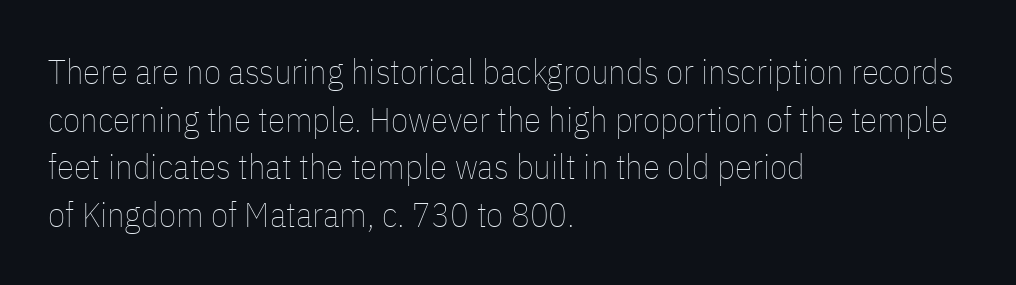
Q: Is the text bold? A: No.
Q: Is the text italic (slanted)? A: No, it is upright.
Q: Is the text underlined? A: No.
Q: How is the paragraph aligned? A: Left-aligned.
Q: Is the spacing between letters normal or unusually wide? A: Normal.
Q: Is the spacing between lines tight, normal or loose? A: Normal.
Q: Width (condensed, normal, or wide)? A: Condensed.
Q: Stroke contrast? A: Low.
Q: x-height? A: Medium.
Q: Monospaced? A: No.
